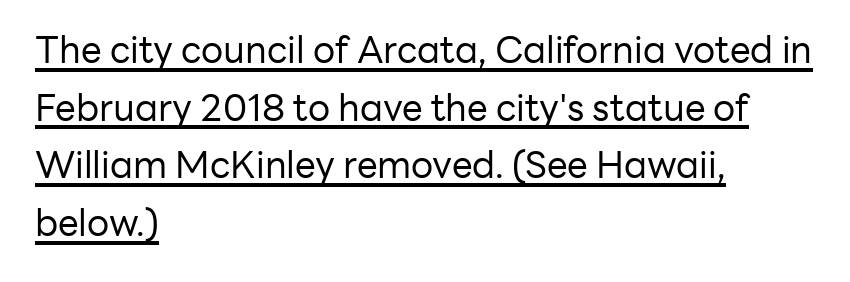
The image shows 37 px regular-weight sans-serif type, upright; set left-aligned, normal line spacing (1.56x), normal letter spacing, underlined; low stroke contrast and a medium x-height.
